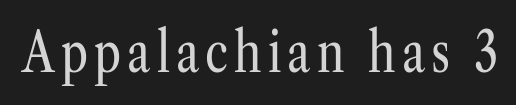
The image shows 55 px regular-weight, condensed serif type, upright; set not underlined; low stroke contrast and a medium x-height.
